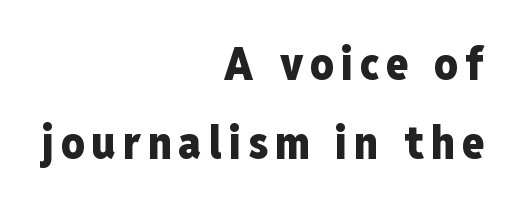
The image shows 46 px heavy, condensed sans-serif type, upright; set right-aligned, line spacing 1.72x, not underlined; low stroke contrast and a medium x-height.
